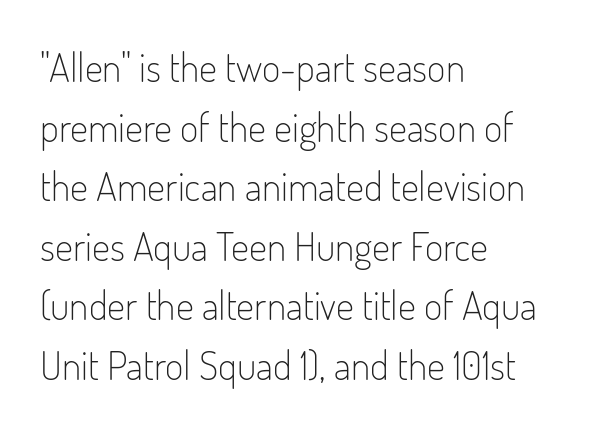
Between one letter and the next there's only the usual sliver of space. Has an underline been added? It has not. Every row of glyphs begins at an identical x-position on the left. The font family rendered here belongs to the sans-serif group. Looks like regular typesetting: each glyph gets only the width it needs. The lettering stays uniformly vertical, giving the passage a roman look.
